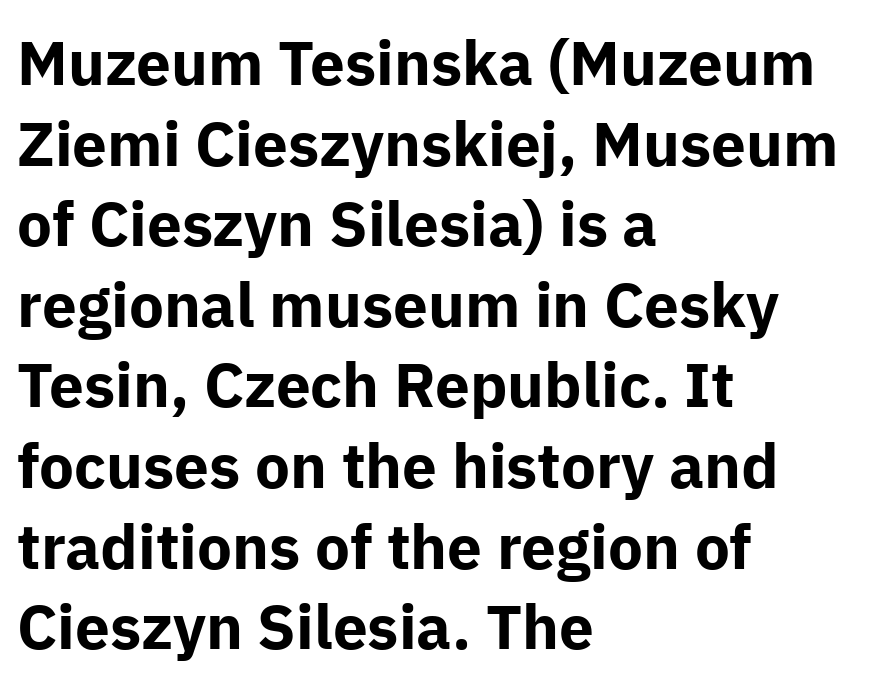
Q: Is the text bold? A: Yes.
Q: Is the text italic (slanted)? A: No, it is upright.
Q: Is the typeface a serif or a sans-serif typeface? A: Sans-serif.
Q: Is the text underlined? A: No.
Q: How is the paragraph aligned? A: Left-aligned.
Q: Is the spacing between letters normal or unusually wide? A: Normal.
Q: Is the spacing between lines tight, normal or loose? A: Normal.
Q: Width (condensed, normal, or wide)? A: Normal.
Q: Stroke contrast? A: Low.
Q: x-height? A: Medium.
Q: Monospaced? A: No.
